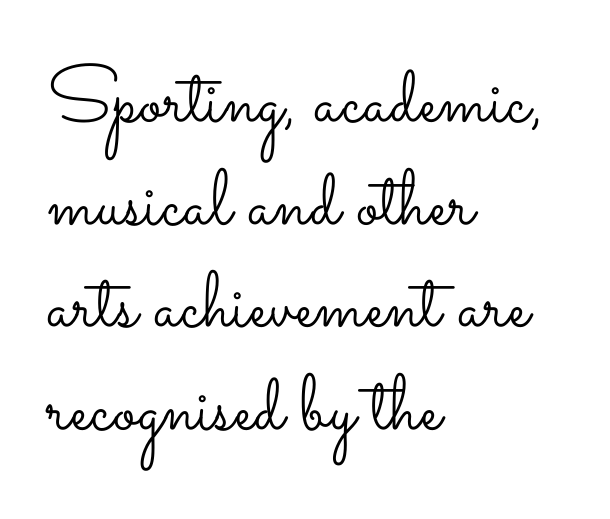
The image shows 79 px light, wide type; set left-aligned, normal line spacing (1.3x), normal letter spacing, not underlined; low stroke contrast and a small x-height.
